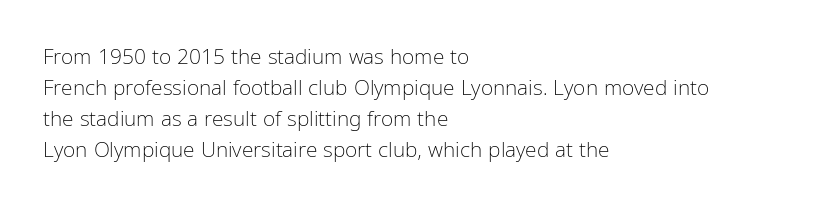
{"italic": "no", "bold": "no", "underline": "no", "align": "left", "line_spacing": "normal", "line_spacing_ratio": 1.47, "letter_spacing": "normal", "letter_spacing_em": 0.0, "glyph_px": 21}
